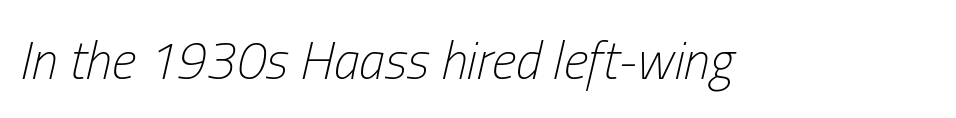
The image shows 53 px light, condensed type, italic (leaning right); set normal letter spacing, not underlined; low stroke contrast and a medium x-height.
